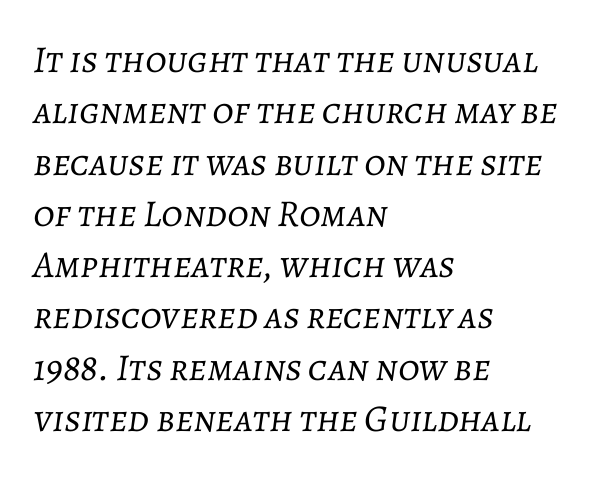
The image shows 38 px light type, italic (leaning right); set left-aligned, normal line spacing (1.35x), normal letter spacing, not underlined; low stroke contrast and a medium x-height.
